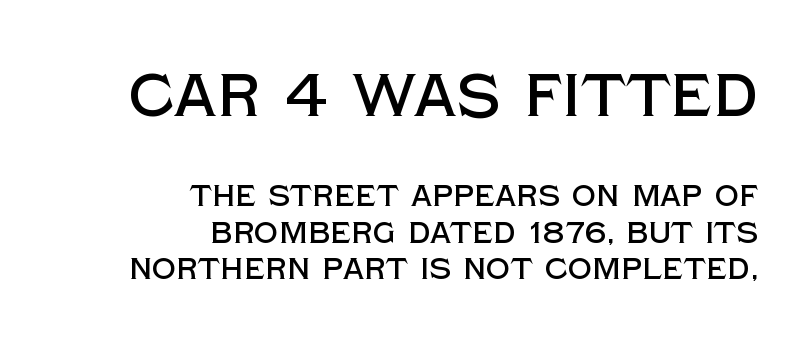
Anything drawn beneath the words? Only blank space. The passage shown is typeset with a sans-serif family. Nope, not italic — everything's standing straight. This sample has the flowing, uneven cadence of proportional lettering. The block sitting higher on the canvas is the one with enlarged characters. Where is the straight margin? On the right.
